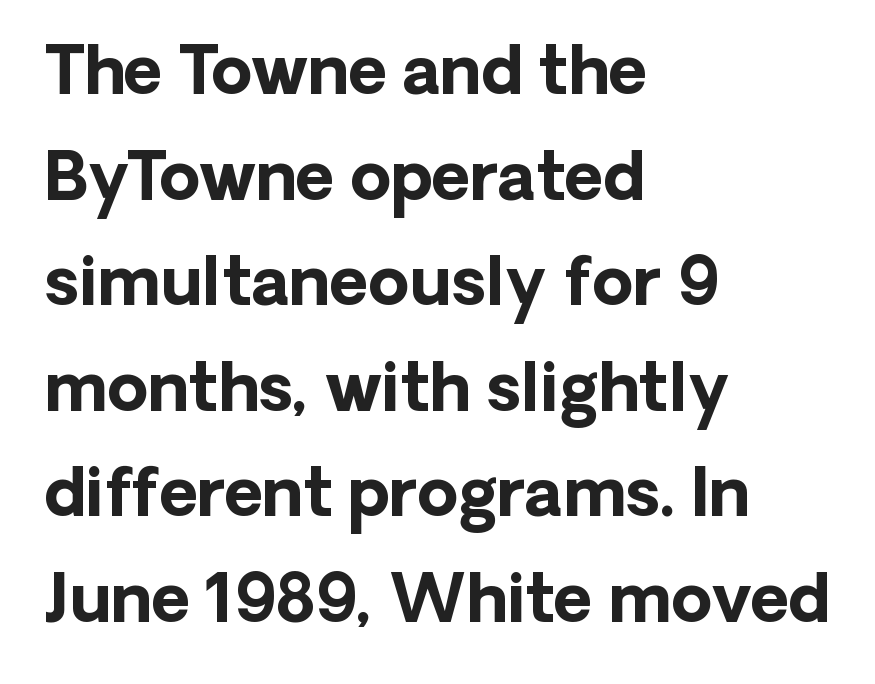
{"serif": "no", "italic": "no", "bold": "yes", "weight": "bold", "width": "normal", "stroke_contrast": "low", "x_height": "medium", "monospaced": "no", "underline": "no", "align": "left", "line_spacing": "normal", "line_spacing_ratio": 1.6, "letter_spacing": "normal", "letter_spacing_em": 0.0, "glyph_px": 66}
